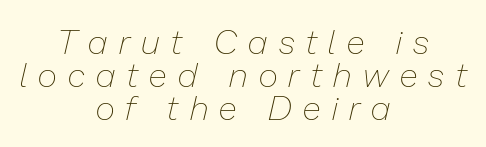
{"italic": "yes", "lean": "right", "slant_degrees": 13, "bold": "no", "weight": "thin", "width": "normal", "stroke_contrast": "low", "x_height": "medium", "monospaced": "no", "underline": "no", "align": "center", "line_spacing": "tight", "line_spacing_ratio": 0.97, "letter_spacing": "wide", "letter_spacing_em": 0.34, "glyph_px": 34}
